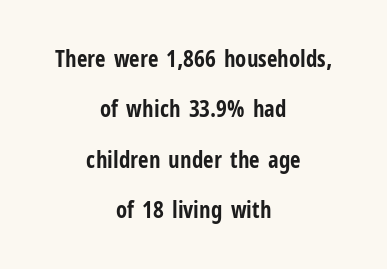
{"italic": "no", "bold": "yes", "underline": "no", "align": "center", "line_spacing": "loose", "line_spacing_ratio": 2.19, "letter_spacing": "normal", "letter_spacing_em": 0.0, "glyph_px": 23}
